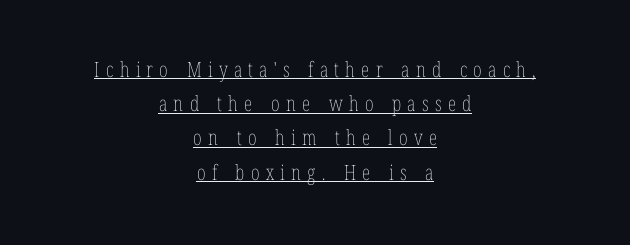
Q: Is the text bold? A: No.
Q: Is the text italic (slanted)? A: No, it is upright.
Q: Is the text underlined? A: Yes.
Q: How is the paragraph aligned? A: Centered.
Q: Is the spacing between letters normal or unusually wide? A: Unusually wide.
Q: Is the spacing between lines tight, normal or loose? A: Normal.
